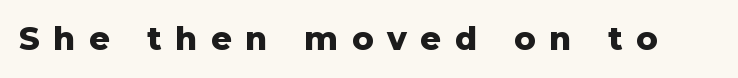
Q: Is the text bold? A: Yes.
Q: Is the text italic (slanted)? A: No, it is upright.
Q: Is the typeface a serif or a sans-serif typeface? A: Sans-serif.
Q: Is the text underlined? A: No.
Q: Is the spacing between letters normal or unusually wide? A: Unusually wide.
Q: Width (condensed, normal, or wide)? A: Normal.
Q: Stroke contrast? A: Low.
Q: x-height? A: Medium.
Q: Monospaced? A: No.
